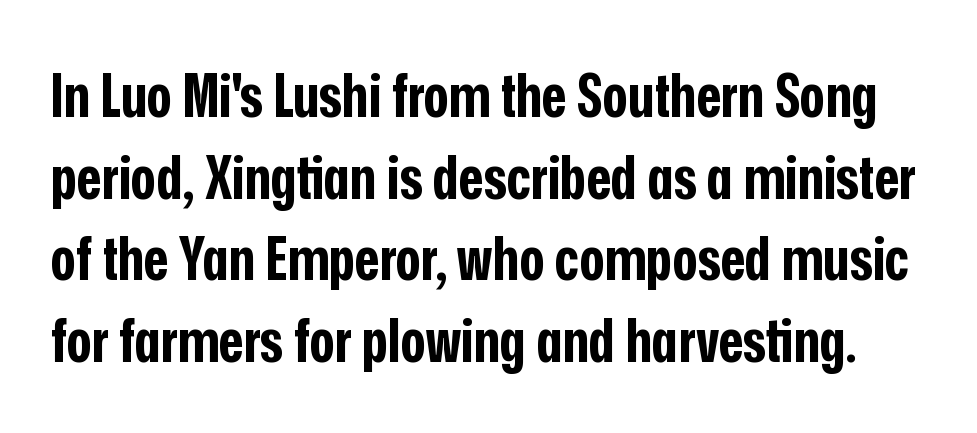
Q: Is the text bold? A: Yes.
Q: Is the text italic (slanted)? A: No, it is upright.
Q: Is the typeface a serif or a sans-serif typeface? A: Sans-serif.
Q: Is the text underlined? A: No.
Q: Is the spacing between letters normal or unusually wide? A: Normal.
Q: Is the spacing between lines tight, normal or loose? A: Normal.
Q: Width (condensed, normal, or wide)? A: Condensed.
Q: Stroke contrast? A: Low.
Q: x-height? A: Medium.
Q: Monospaced? A: No.
